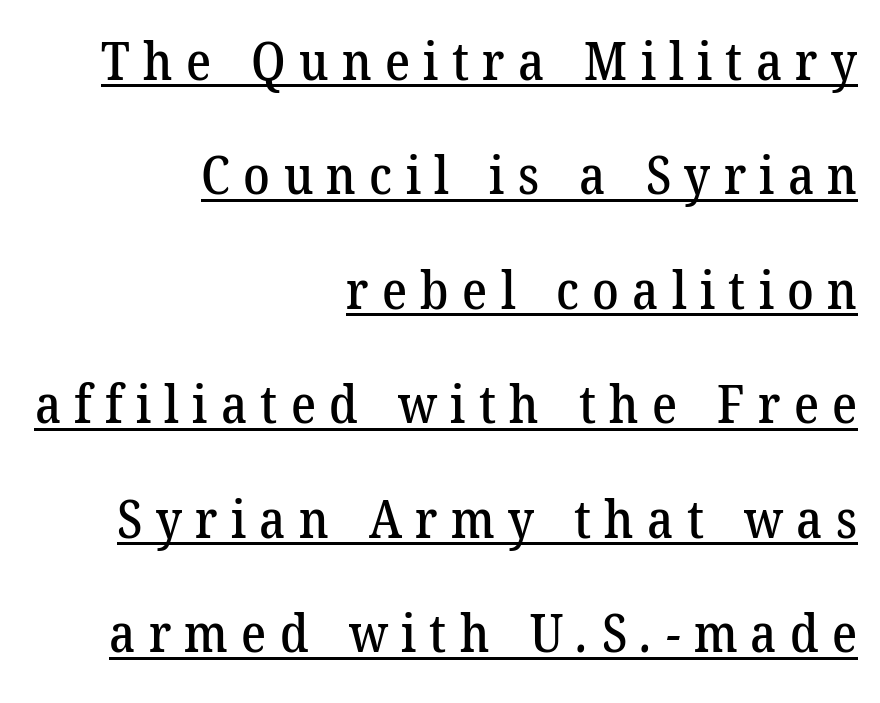
The image shows 53 px serif type; set right-aligned, loose line spacing (2.16x), unusually wide letter spacing (+0.25 em), underlined; low stroke contrast and a medium x-height.
